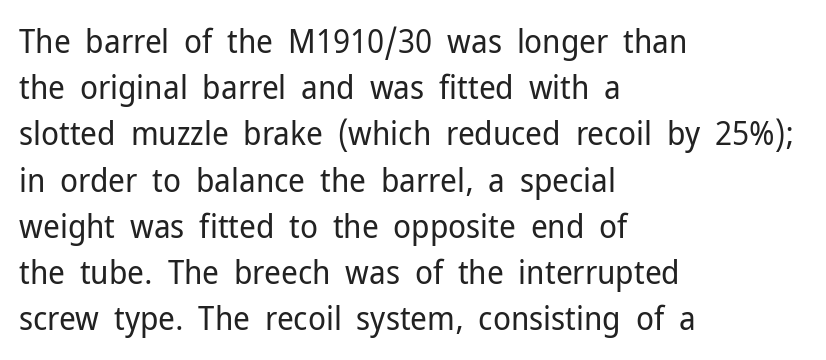
{"serif": "no", "italic": "no", "bold": "no", "weight": "regular", "width": "normal", "stroke_contrast": "low", "x_height": "medium", "monospaced": "no", "underline": "no", "align": "left", "line_spacing": "normal", "line_spacing_ratio": 1.4, "letter_spacing": "normal", "letter_spacing_em": 0.0, "glyph_px": 33}
